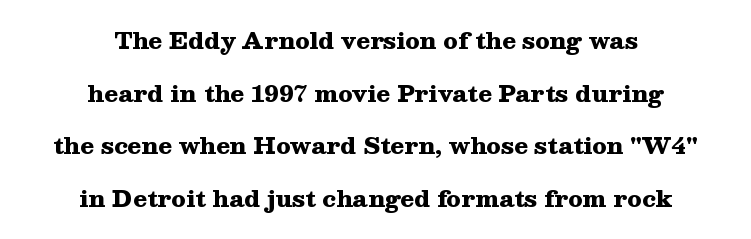
Q: Is the text bold? A: Yes.
Q: Is the text italic (slanted)? A: No, it is upright.
Q: Is the text underlined? A: No.
Q: How is the paragraph aligned? A: Centered.
Q: Is the spacing between letters normal or unusually wide? A: Normal.
Q: Is the spacing between lines tight, normal or loose? A: Loose.
